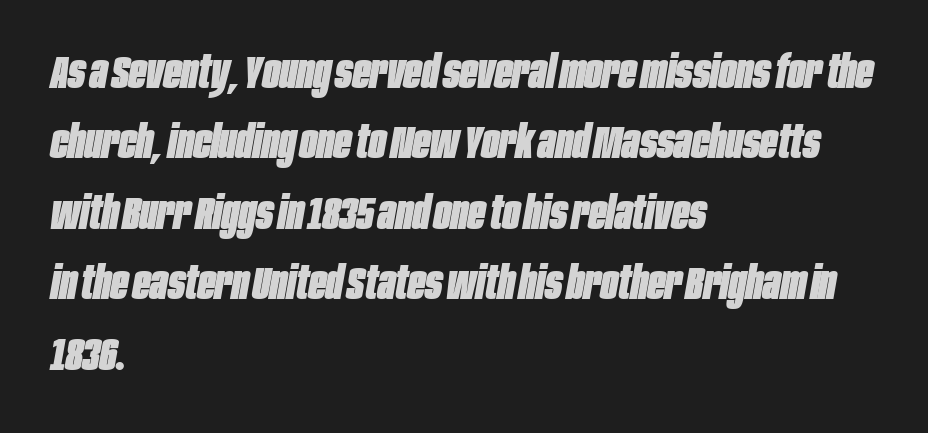
{"italic": "yes", "lean": "right", "slant_degrees": 10, "bold": "yes", "weight": "heavy", "width": "condensed", "stroke_contrast": "low", "x_height": "large", "monospaced": "no", "underline": "no", "align": "left", "line_spacing": "normal", "line_spacing_ratio": 1.53, "letter_spacing": "normal", "letter_spacing_em": 0.0, "glyph_px": 46}
